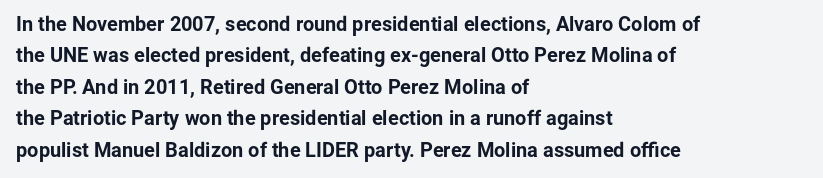
Q: Is the text bold? A: Yes.
Q: Is the text italic (slanted)? A: No, it is upright.
Q: Is the text underlined? A: No.
Q: How is the paragraph aligned? A: Left-aligned.
Q: Is the spacing between letters normal or unusually wide? A: Normal.
Q: Is the spacing between lines tight, normal or loose? A: Normal.
